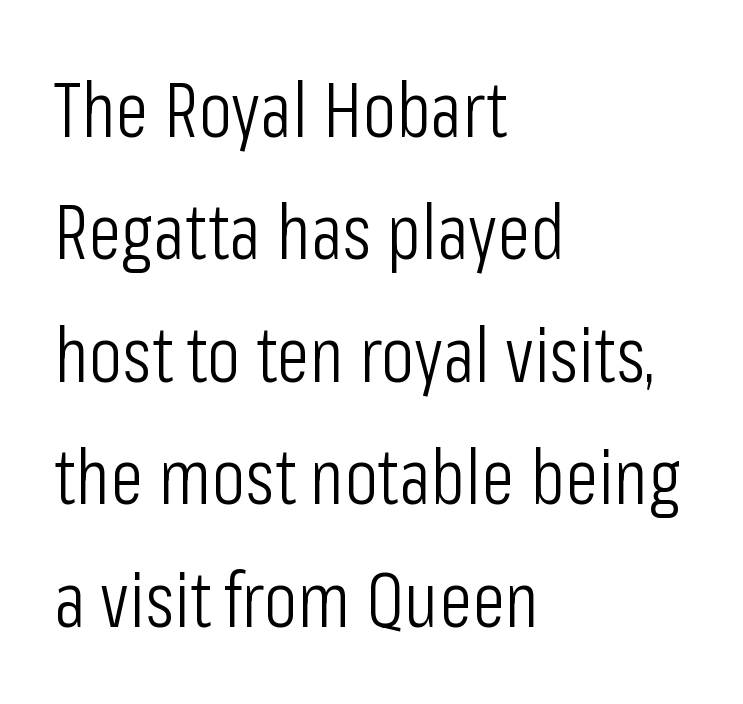
Q: Is the text bold? A: No.
Q: Is the text italic (slanted)? A: No, it is upright.
Q: Is the typeface a serif or a sans-serif typeface? A: Sans-serif.
Q: Is the text underlined? A: No.
Q: How is the paragraph aligned? A: Left-aligned.
Q: Is the spacing between letters normal or unusually wide? A: Normal.
Q: Is the spacing between lines tight, normal or loose? A: Normal.
Q: Width (condensed, normal, or wide)? A: Condensed.
Q: Stroke contrast? A: Low.
Q: x-height? A: Medium.
Q: Monospaced? A: No.
